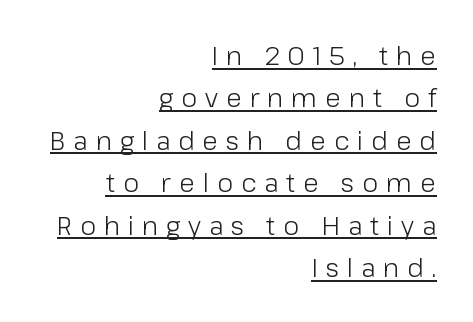
{"italic": "no", "bold": "no", "underline": "yes", "align": "right", "line_spacing": "normal", "line_spacing_ratio": 1.63, "letter_spacing": "wide", "letter_spacing_em": 0.3, "glyph_px": 26}
